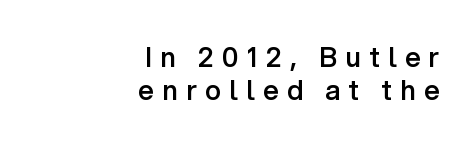
The image shows 27 px text type, upright; set right-aligned, line spacing 1.21x, unusually wide letter spacing (+0.31 em), not underlined.
